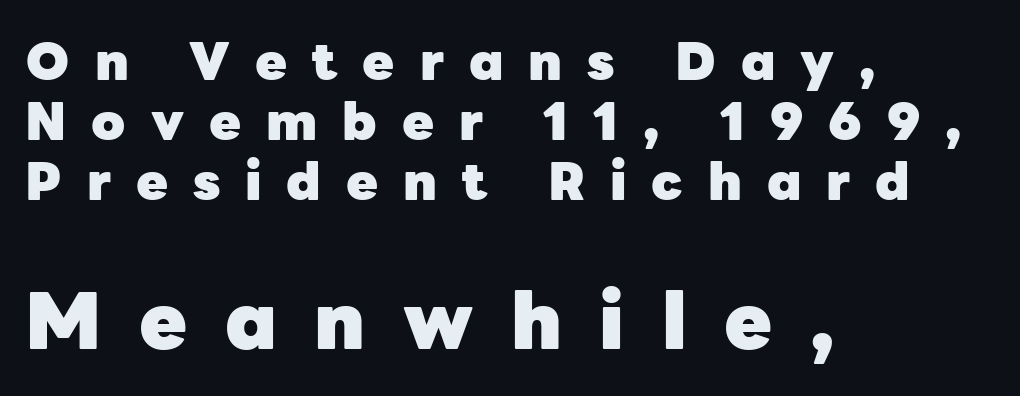
Q: Is the text bold? A: Yes.
Q: Is the text italic (slanted)? A: No, it is upright.
Q: Is the typeface a serif or a sans-serif typeface? A: Sans-serif.
Q: Is the text underlined? A: No.
Q: How is the paragraph aligned? A: Left-aligned.
Q: Is the spacing between letters normal or unusually wide? A: Unusually wide.
Q: Is the spacing between lines tight, normal or loose? A: Tight.
Q: Which block of text is set in a larger size, the first (top) or the second (bottom)? A: The second (bottom) one.
Q: Width (condensed, normal, or wide)? A: Normal.
Q: Stroke contrast? A: Low.
Q: x-height? A: Medium.
Q: Monospaced? A: No.
